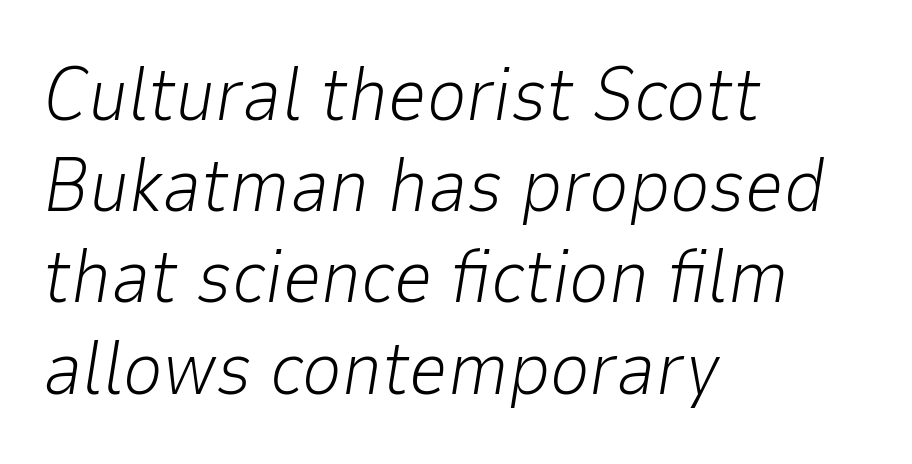
Inter-character spacing is left at the font's built-in metrics. Visually the block forms a straight wall on the left and a jagged coastline on the right. Each letter keeps its own natural width here, so spacing adapts to shape. The area under the type is left untouched. These lines were composed using italics. The typeface has the unassuming heft of standard copy or less.
